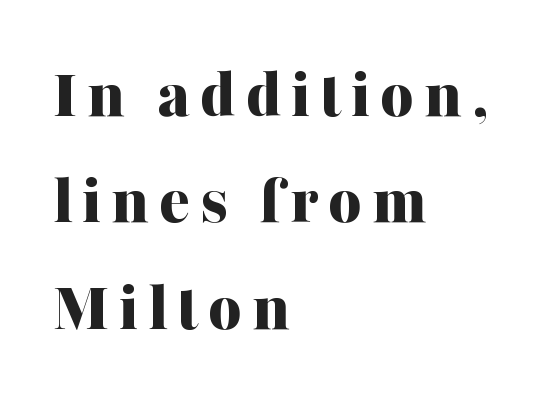
The image shows 71 px bold serif type, upright; set left-aligned, normal line spacing (1.5x), not underlined; medium stroke contrast and a medium x-height.
